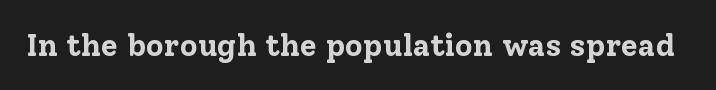
The face used here is proportionally spaced, like ordinary book or web type. Designer's note — italics off, roman on. A typesetter would call this zero additional tracking. Thick stems and heavy bowls — unmistakably bold. Stroke terminals: seriffed. Descenders are the only things crossing below the line.
